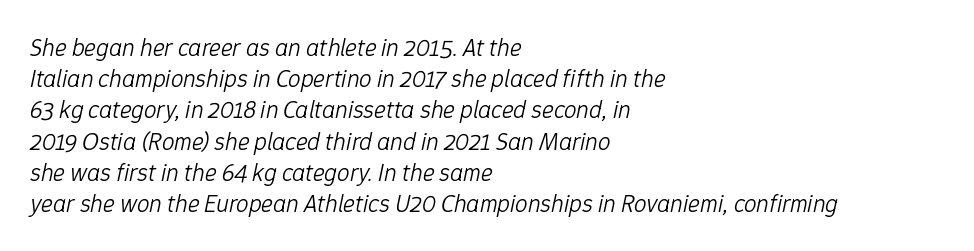
The image shows 25 px text type, italic (leaning right); set left-aligned, normal line spacing (1.25x), normal letter spacing, not underlined.
